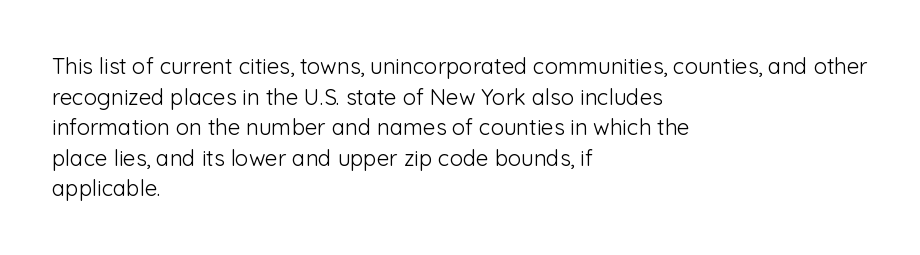
Q: Is the text bold? A: No.
Q: Is the text italic (slanted)? A: No, it is upright.
Q: Is the text underlined? A: No.
Q: How is the paragraph aligned? A: Left-aligned.
Q: Is the spacing between letters normal or unusually wide? A: Normal.
Q: Is the spacing between lines tight, normal or loose? A: Normal.
